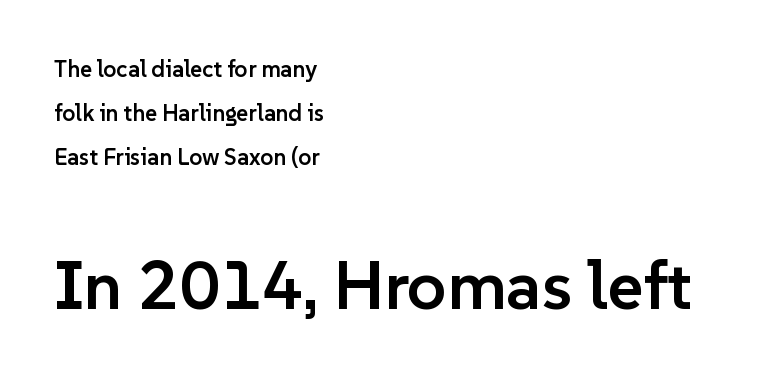
The image shows 69 px semibold sans-serif type, upright; set left-aligned, loose line spacing (1.91x), normal letter spacing, not underlined; the second (bottom) block is 3.0x larger; low stroke contrast and a medium x-height.
